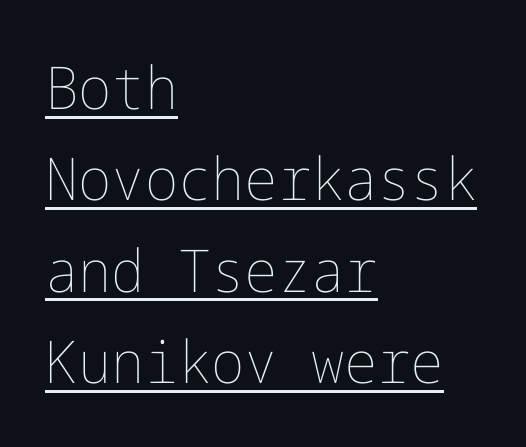
The image shows 59 px thin type, upright; set left-aligned, normal line spacing (1.55x), normal letter spacing, underlined; low stroke contrast and a medium x-height.
